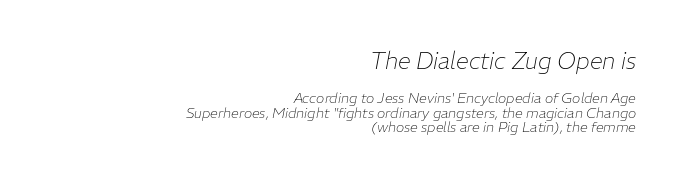
The typography opts for an oblique posture over an upright one. Is this a heavy cut? Hardly; it is regular or lighter. Two sizes are in play, and the larger belongs to the first block. A typesetter would call this zero additional tracking. Has an underline been added? It has not. The passage is arranged like a letterhead date or caption credit — flush right.
